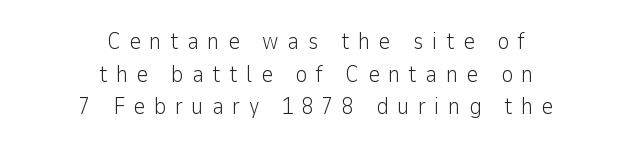
The image shows 23 px text type, upright; set centered, normal line spacing (1.42x), unusually wide letter spacing (+0.37 em), not underlined.
